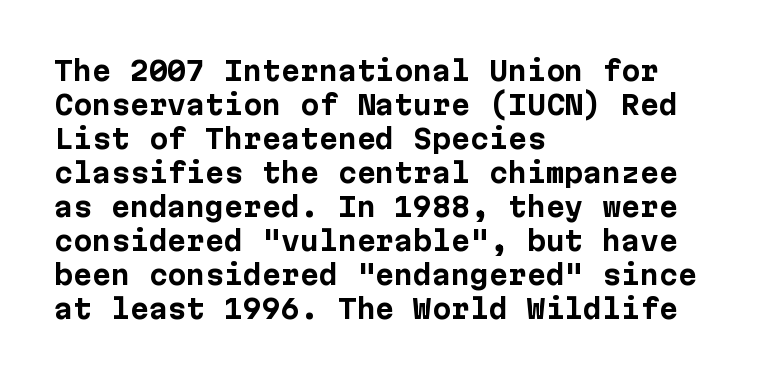
Q: Is the text bold? A: Yes.
Q: Is the text italic (slanted)? A: No, it is upright.
Q: Is the text underlined? A: No.
Q: How is the paragraph aligned? A: Left-aligned.
Q: Is the spacing between letters normal or unusually wide? A: Normal.
Q: Is the spacing between lines tight, normal or loose? A: Normal.
